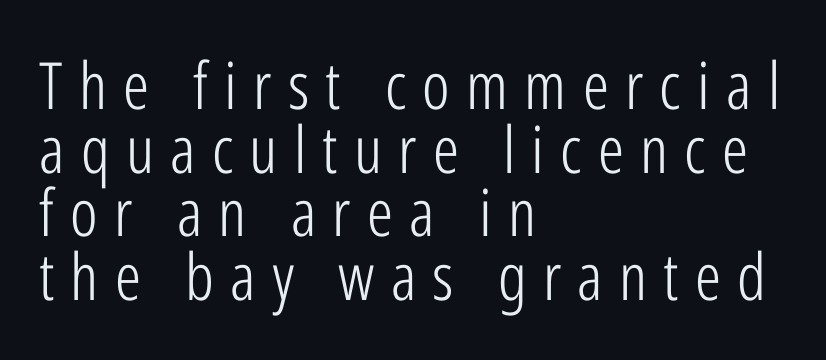
Q: Is the text bold? A: No.
Q: Is the text italic (slanted)? A: No, it is upright.
Q: Is the typeface a serif or a sans-serif typeface? A: Sans-serif.
Q: Is the text underlined? A: No.
Q: How is the paragraph aligned? A: Left-aligned.
Q: Is the spacing between letters normal or unusually wide? A: Unusually wide.
Q: Is the spacing between lines tight, normal or loose? A: Tight.
Q: Width (condensed, normal, or wide)? A: Condensed.
Q: Stroke contrast? A: Low.
Q: x-height? A: Medium.
Q: Monospaced? A: No.
